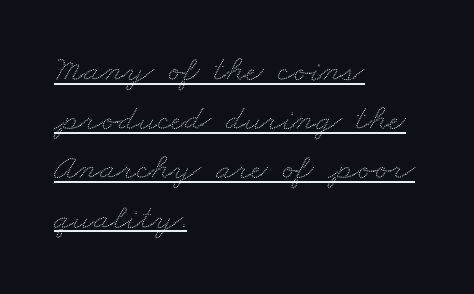
Q: Is the text underlined? A: Yes.
Q: How is the paragraph aligned? A: Left-aligned.
Q: Is the spacing between letters normal or unusually wide? A: Normal.
Q: Is the spacing between lines tight, normal or loose? A: Normal.
Q: Width (condensed, normal, or wide)? A: Wide.
Q: Stroke contrast? A: Low.
Q: x-height? A: Small.
Q: Monospaced? A: No.
